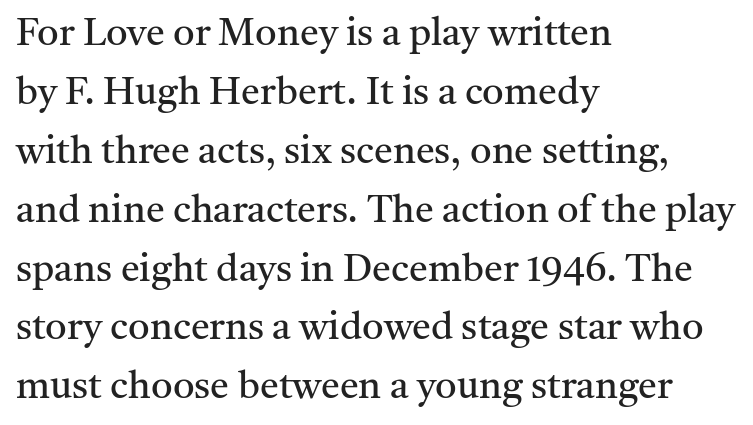
The image shows 38 px regular-weight serif type, upright; set left-aligned, normal line spacing (1.55x), normal letter spacing, not underlined; medium stroke contrast and a medium x-height.
